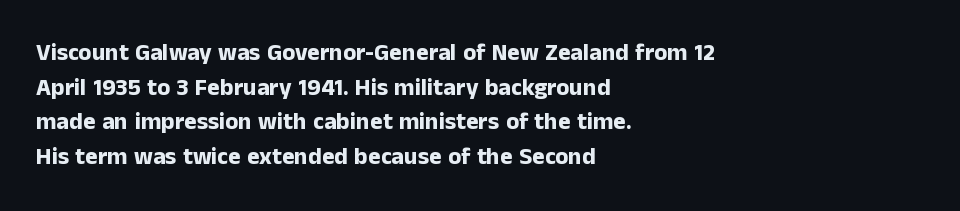
Q: Is the text bold? A: Yes.
Q: Is the text italic (slanted)? A: No, it is upright.
Q: Is the text underlined? A: No.
Q: How is the paragraph aligned? A: Left-aligned.
Q: Is the spacing between letters normal or unusually wide? A: Normal.
Q: Is the spacing between lines tight, normal or loose? A: Normal.
